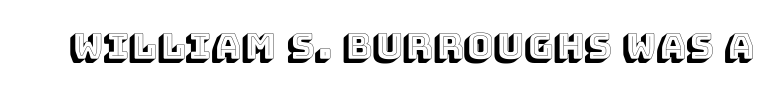
The image shows 36 px text type, upright; set normal letter spacing, not underlined; a large x-height.
